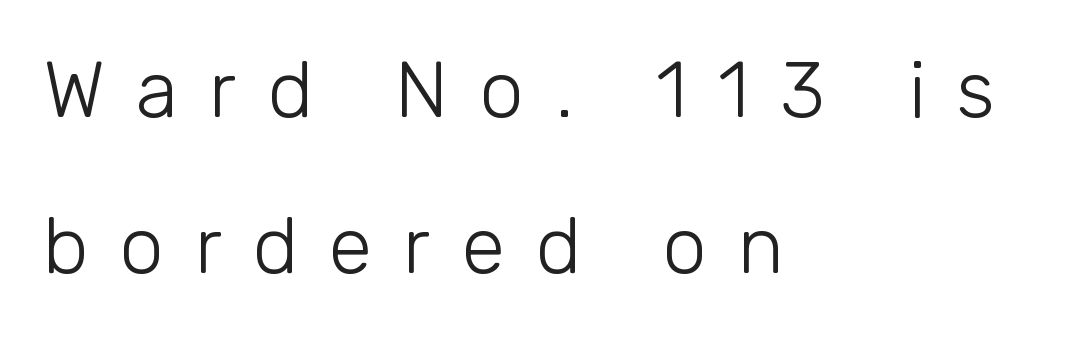
Reading down the block, your eye returns to a fixed left position each line. The letters are spread apart with noticeably loose tracking. What kind of face is this? One without serifs — a sans. Quick note: underline off. Bold? No — there's no thickening of the strokes.
